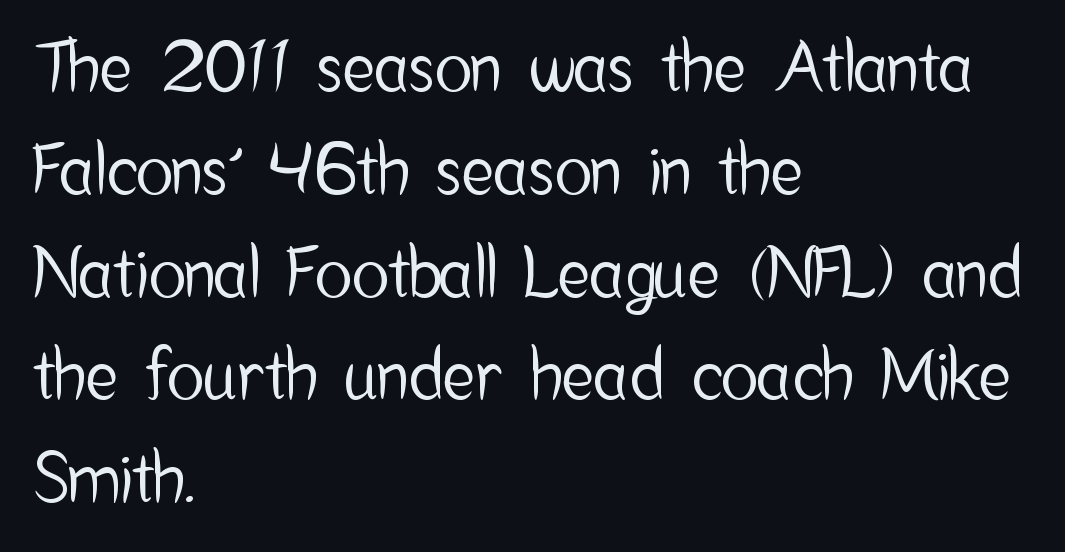
Q: Is the text italic (slanted)? A: No, it is upright.
Q: Is the typeface a serif or a sans-serif typeface? A: Sans-serif.
Q: Is the text underlined? A: No.
Q: How is the paragraph aligned? A: Left-aligned.
Q: Is the spacing between letters normal or unusually wide? A: Normal.
Q: Is the spacing between lines tight, normal or loose? A: Normal.
Q: Width (condensed, normal, or wide)? A: Condensed.
Q: Stroke contrast? A: Low.
Q: x-height? A: Medium.
Q: Monospaced? A: No.
